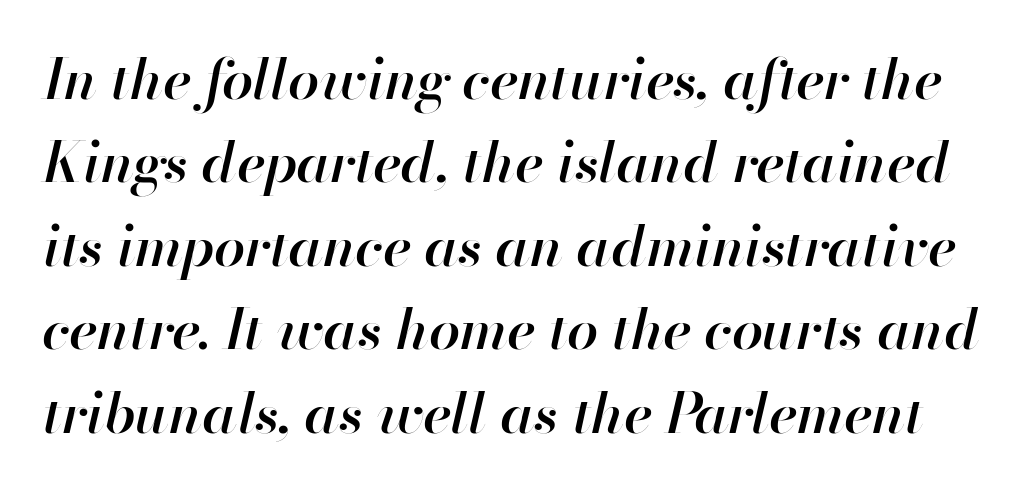
{"italic": "yes", "lean": "right", "slant_degrees": 13, "bold": "semi", "weight": "semibold", "width": "normal", "stroke_contrast": "high", "x_height": "small", "monospaced": "no", "underline": "no", "line_spacing": "normal", "line_spacing_ratio": 1.49, "letter_spacing": "normal", "letter_spacing_em": 0.0, "glyph_px": 56}
